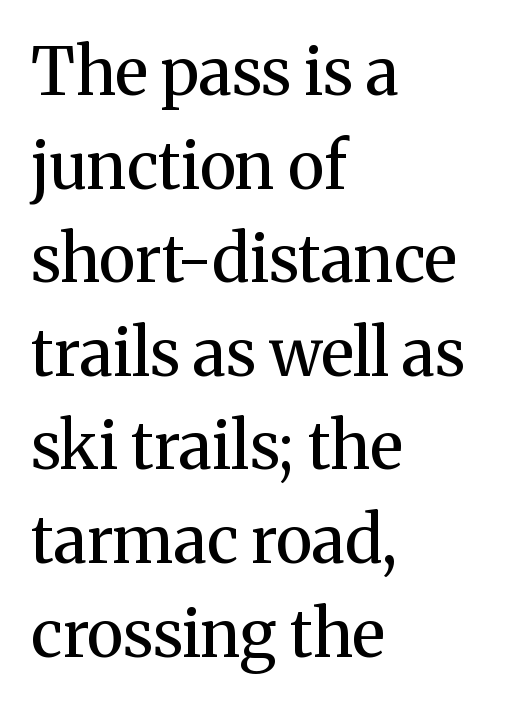
The image shows 65 px regular-weight serif type, upright; set left-aligned, normal line spacing (1.44x), normal letter spacing, not underlined; medium stroke contrast and a medium x-height.
